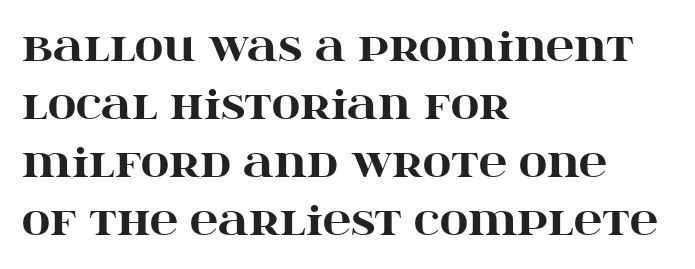
{"serif": "yes", "italic": "no", "bold": "yes", "weight": "heavy", "width": "wide", "stroke_contrast": "high", "x_height": "large", "monospaced": "no", "underline": "no", "align": "left", "line_spacing": "normal", "line_spacing_ratio": 1.49, "letter_spacing": "normal", "letter_spacing_em": 0.0, "glyph_px": 39}
